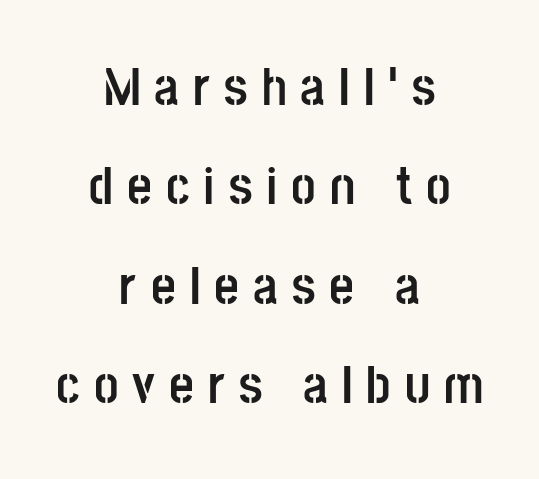
{"serif": "no", "italic": "no", "bold": "yes", "weight": "semibold", "width": "condensed", "stroke_contrast": "low", "x_height": "large", "monospaced": "no", "underline": "no", "align": "center", "line_spacing_ratio": 1.84, "letter_spacing": "wide", "letter_spacing_em": 0.26, "glyph_px": 54}
